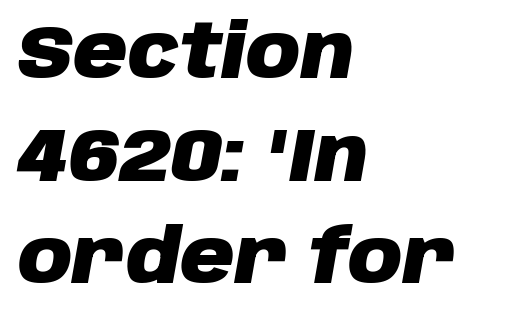
The image shows 75 px heavy type, italic (leaning right); set left-aligned, normal line spacing (1.37x), normal letter spacing, not underlined; low stroke contrast and a large x-height.
